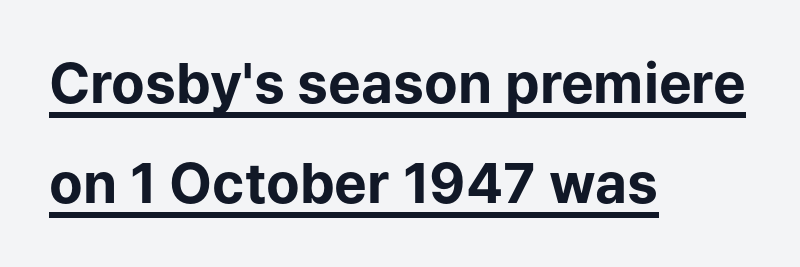
Q: Is the text bold? A: Yes.
Q: Is the text italic (slanted)? A: No, it is upright.
Q: Is the typeface a serif or a sans-serif typeface? A: Sans-serif.
Q: Is the text underlined? A: Yes.
Q: How is the paragraph aligned? A: Left-aligned.
Q: Is the spacing between letters normal or unusually wide? A: Normal.
Q: Width (condensed, normal, or wide)? A: Normal.
Q: Stroke contrast? A: Low.
Q: x-height? A: Medium.
Q: Monospaced? A: No.
